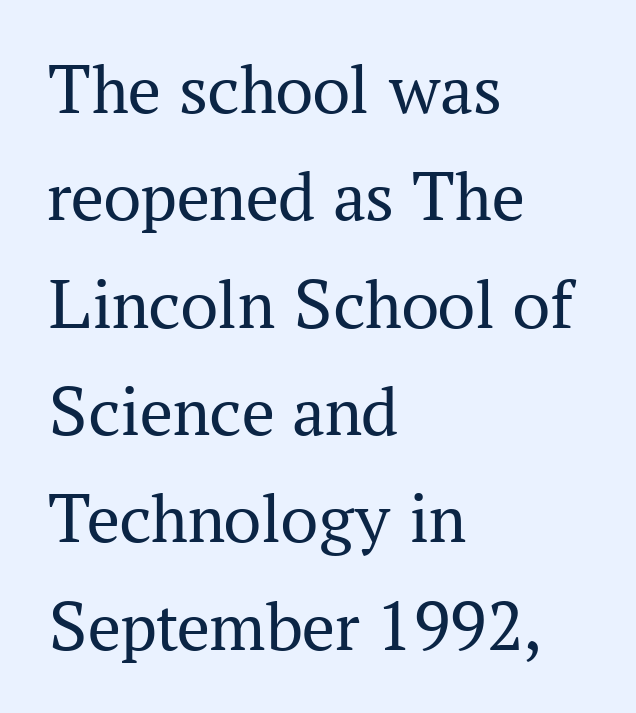
Ink coverage per letter is moderate at most. Here the designer chose a conventional face with non-uniform glyph widths. Style check: upright. The face used here is rendered with its standard letterfit.
